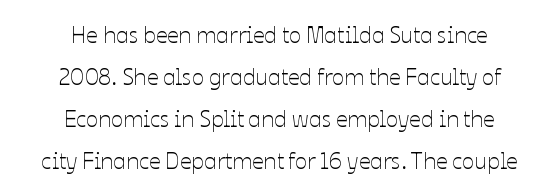
Unbolded letterforms with no extra heft. The zone under the glyphs is completely vacant. Style check: upright. The setting favours the middle, as headings and verse often do. The letters sit at their default tracking, neither squeezed nor spread.
